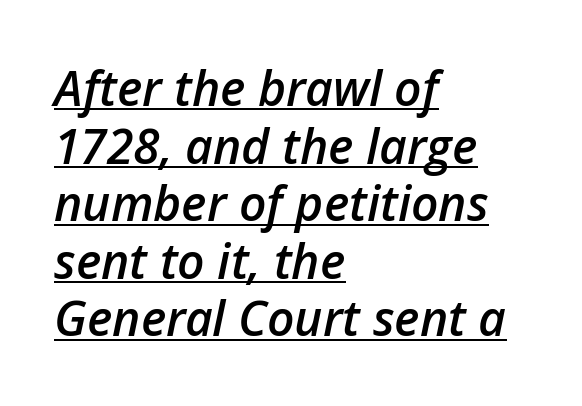
The image shows 48 px semibold type, italic (leaning right); set left-aligned, line spacing 1.2x, normal letter spacing, underlined; low stroke contrast and a medium x-height.
